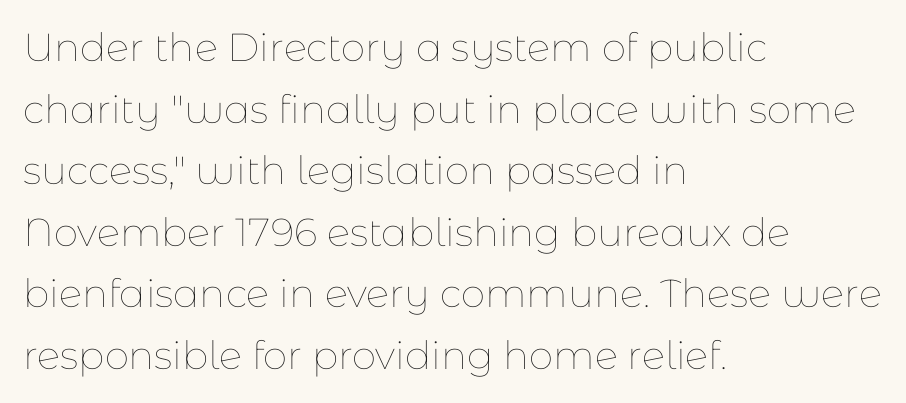
Q: Is the text bold? A: No.
Q: Is the text italic (slanted)? A: No, it is upright.
Q: Is the text underlined? A: No.
Q: How is the paragraph aligned? A: Left-aligned.
Q: Is the spacing between letters normal or unusually wide? A: Normal.
Q: Is the spacing between lines tight, normal or loose? A: Normal.
Q: Width (condensed, normal, or wide)? A: Normal.
Q: Stroke contrast? A: Low.
Q: x-height? A: Medium.
Q: Monospaced? A: No.
